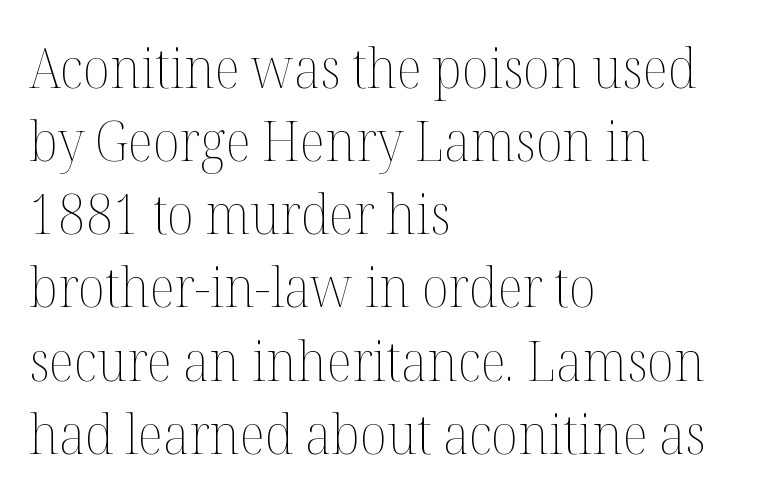
The image shows 55 px thin type, upright; set left-aligned, normal line spacing (1.33x), normal letter spacing, not underlined; medium stroke contrast and a medium x-height.
